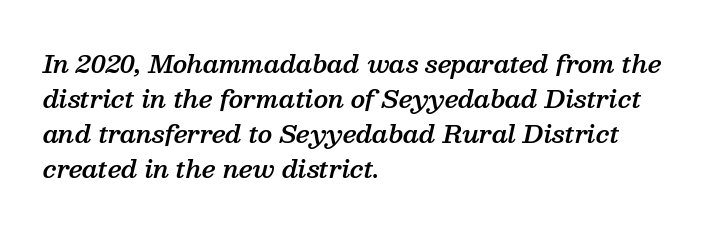
{"italic": "yes", "lean": "right", "slant_degrees": 13, "bold": "semi", "underline": "no", "align": "left", "line_spacing": "normal", "line_spacing_ratio": 1.46, "letter_spacing": "normal", "letter_spacing_em": 0.0, "glyph_px": 24}
